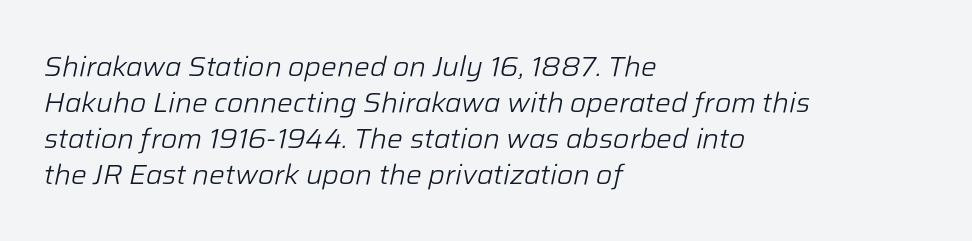
The image shows 28 px light type, italic (leaning right); set left-aligned, normal line spacing (1.28x), normal letter spacing, not underlined; low stroke contrast and a medium x-height.
